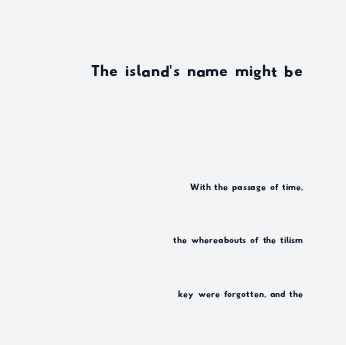
The image shows 41 px wide sans-serif type; set right-aligned, loose line spacing (2.32x), normal letter spacing, not underlined; the first (top) block is 1.78x larger; low stroke contrast and a small x-height.
